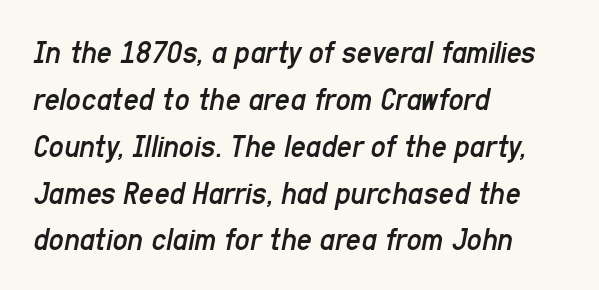
Q: Is the text bold? A: No.
Q: Is the text italic (slanted)? A: Yes, it leans right by about 11 degrees.
Q: Is the text underlined? A: No.
Q: How is the paragraph aligned? A: Left-aligned.
Q: Is the spacing between letters normal or unusually wide? A: Normal.
Q: Is the spacing between lines tight, normal or loose? A: Normal.
Q: Width (condensed, normal, or wide)? A: Condensed.
Q: Stroke contrast? A: Low.
Q: x-height? A: Medium.
Q: Monospaced? A: No.
